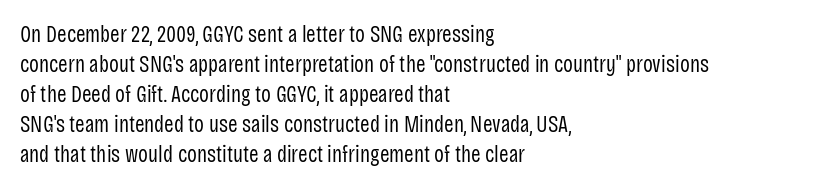
Q: Is the text bold? A: No.
Q: Is the text italic (slanted)? A: No, it is upright.
Q: Is the text underlined? A: No.
Q: How is the paragraph aligned? A: Left-aligned.
Q: Is the spacing between letters normal or unusually wide? A: Normal.
Q: Is the spacing between lines tight, normal or loose? A: Normal.
